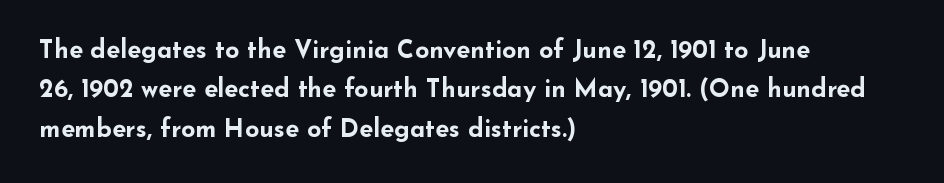
Q: Is the text bold? A: Yes.
Q: Is the text italic (slanted)? A: No, it is upright.
Q: Is the text underlined? A: No.
Q: How is the paragraph aligned? A: Left-aligned.
Q: Is the spacing between letters normal or unusually wide? A: Normal.
Q: Is the spacing between lines tight, normal or loose? A: Normal.
